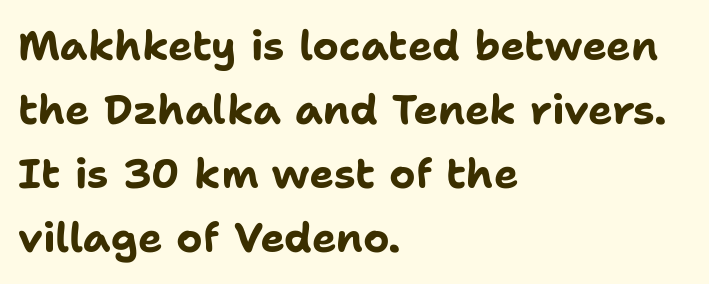
These lines are composed in type without serifs. Vertically, the passage feels balanced, rows spaced as you'd expect. In CSS terms this would be text-align: left. Words appear dense and cohesive because spacing is normal. Varying glyph widths throughout — classic text-font behaviour. Rendered with straight, roman letterforms.
